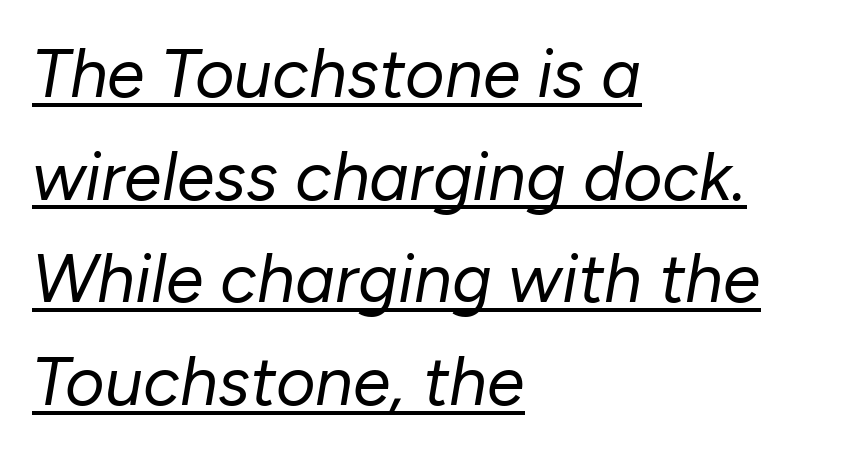
Q: Is the text bold? A: No.
Q: Is the text italic (slanted)? A: Yes, it leans right by about 10 degrees.
Q: Is the text underlined? A: Yes.
Q: How is the paragraph aligned? A: Left-aligned.
Q: Is the spacing between letters normal or unusually wide? A: Normal.
Q: Is the spacing between lines tight, normal or loose? A: Normal.
Q: Width (condensed, normal, or wide)? A: Normal.
Q: Stroke contrast? A: Low.
Q: x-height? A: Medium.
Q: Monospaced? A: No.
